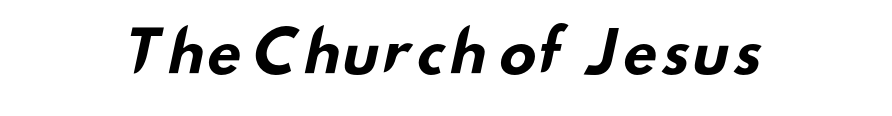
Q: Is the text bold? A: Yes.
Q: Is the typeface a serif or a sans-serif typeface? A: Sans-serif.
Q: Is the text underlined? A: No.
Q: Is the spacing between letters normal or unusually wide? A: Normal.
Q: Width (condensed, normal, or wide)? A: Wide.
Q: Stroke contrast? A: Low.
Q: x-height? A: Small.
Q: Monospaced? A: No.
